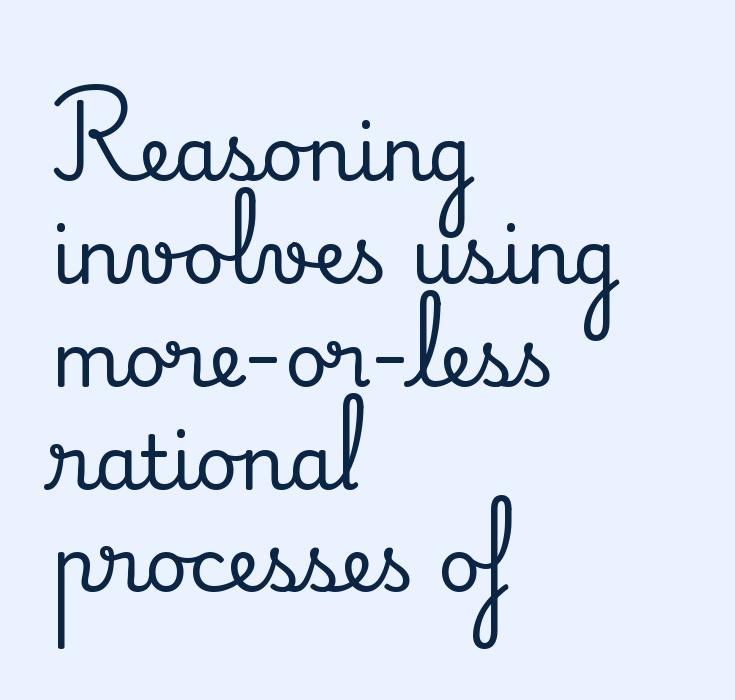
{"serif": "yes", "italic": "no", "width": "normal", "stroke_contrast": "medium", "x_height": "small", "monospaced": "no", "underline": "no", "align": "left", "line_spacing": "normal", "line_spacing_ratio": 1.39, "letter_spacing": "normal", "letter_spacing_em": 0.0, "glyph_px": 74}
